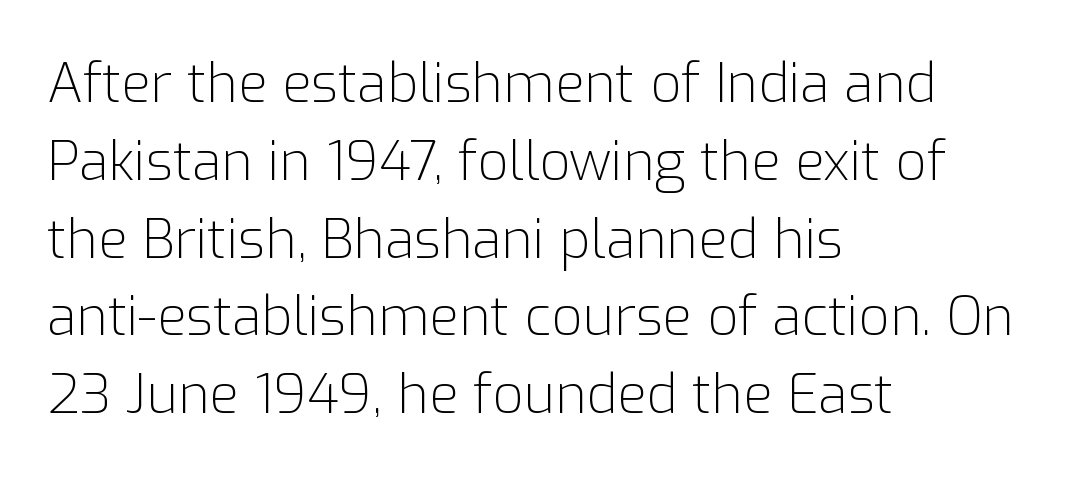
Q: Is the text bold? A: No.
Q: Is the text italic (slanted)? A: No, it is upright.
Q: Is the typeface a serif or a sans-serif typeface? A: Sans-serif.
Q: Is the text underlined? A: No.
Q: How is the paragraph aligned? A: Left-aligned.
Q: Is the spacing between letters normal or unusually wide? A: Normal.
Q: Is the spacing between lines tight, normal or loose? A: Normal.
Q: Width (condensed, normal, or wide)? A: Normal.
Q: Stroke contrast? A: Low.
Q: x-height? A: Medium.
Q: Monospaced? A: No.
